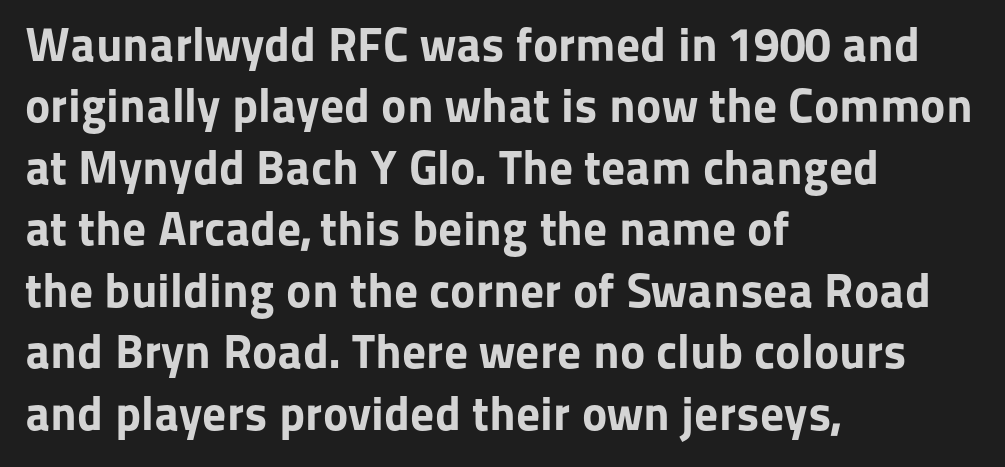
Q: Is the text bold? A: Yes.
Q: Is the text italic (slanted)? A: No, it is upright.
Q: Is the typeface a serif or a sans-serif typeface? A: Sans-serif.
Q: Is the text underlined? A: No.
Q: How is the paragraph aligned? A: Left-aligned.
Q: Is the spacing between letters normal or unusually wide? A: Normal.
Q: Is the spacing between lines tight, normal or loose? A: Normal.
Q: Width (condensed, normal, or wide)? A: Normal.
Q: Stroke contrast? A: Low.
Q: x-height? A: Medium.
Q: Monospaced? A: No.
